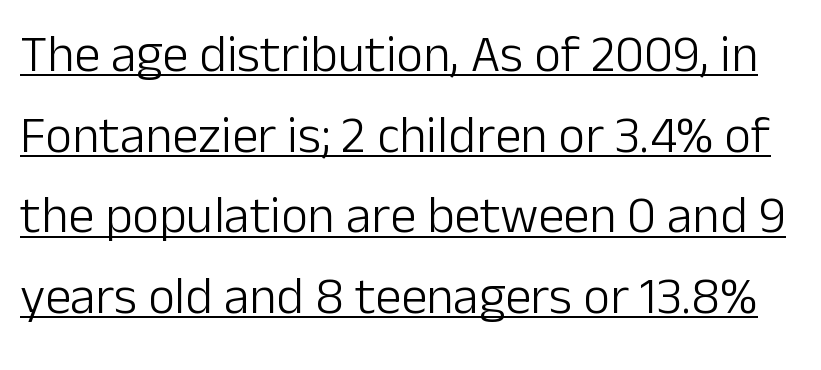
{"serif": "no", "italic": "no", "bold": "no", "weight": "light", "width": "normal", "stroke_contrast": "low", "x_height": "medium", "monospaced": "no", "underline": "yes", "line_spacing": "normal", "line_spacing_ratio": 1.55, "letter_spacing": "normal", "letter_spacing_em": 0.0, "glyph_px": 52}
